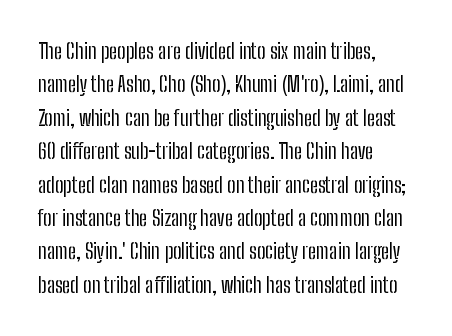
How would I describe the line gaps? Plain and ordinary. Weight: in the light-to-regular range. The type is set solid horizontally, with unmodified tracking. The lines are quadded left.
